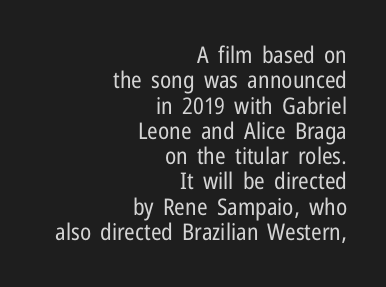
{"italic": "no", "bold": "no", "underline": "no", "align": "right", "line_spacing": "tight", "line_spacing_ratio": 1.1, "letter_spacing": "normal", "letter_spacing_em": 0.0, "glyph_px": 23}
